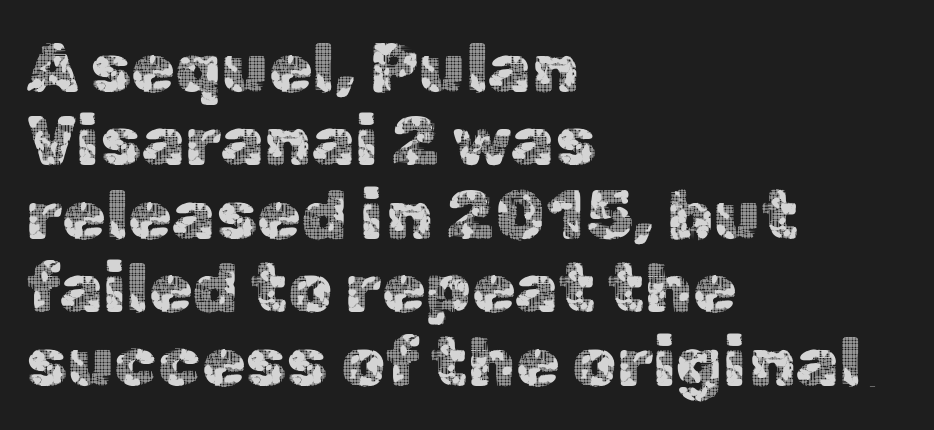
The image shows 70 px sans-serif type, upright; set left-aligned, tight line spacing (1.05x), normal letter spacing, not underlined; a medium x-height.
